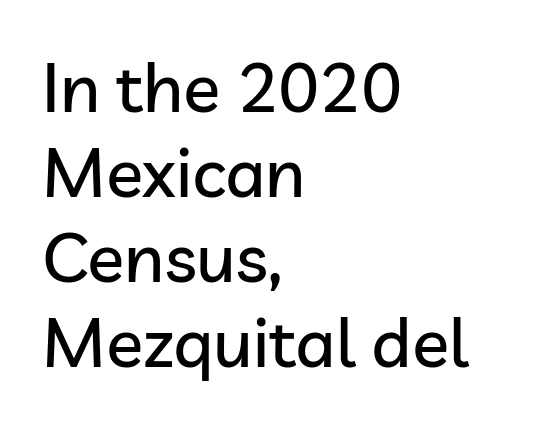
Q: Is the text italic (slanted)? A: No, it is upright.
Q: Is the typeface a serif or a sans-serif typeface? A: Sans-serif.
Q: Is the text underlined? A: No.
Q: How is the paragraph aligned? A: Left-aligned.
Q: Is the spacing between letters normal or unusually wide? A: Normal.
Q: Width (condensed, normal, or wide)? A: Normal.
Q: Stroke contrast? A: Low.
Q: x-height? A: Medium.
Q: Monospaced? A: No.
